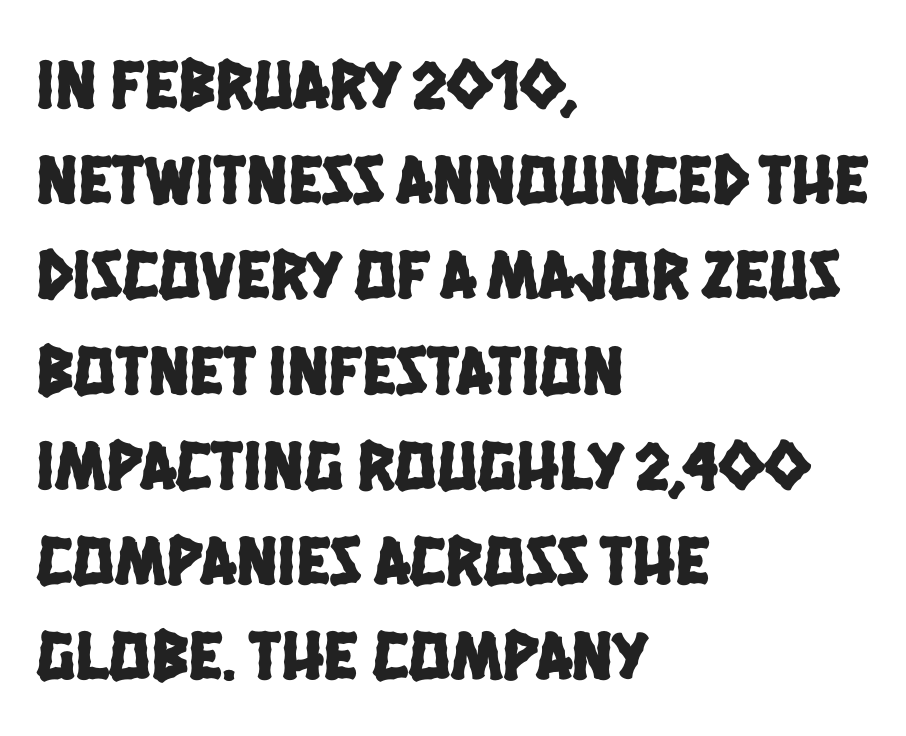
No extra tracking has been applied to these lines. Do the characters align in a grid? No, the font is proportional. The lines are quadded left. Students, observe: this is what conventionally led text looks like.
